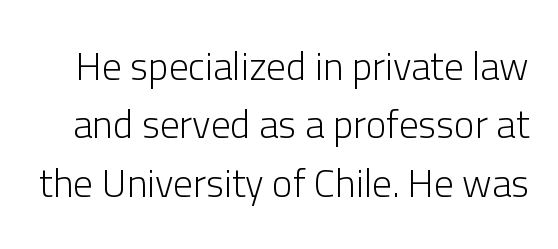
Q: Is the text bold? A: No.
Q: Is the text italic (slanted)? A: No, it is upright.
Q: Is the typeface a serif or a sans-serif typeface? A: Sans-serif.
Q: Is the text underlined? A: No.
Q: Is the spacing between letters normal or unusually wide? A: Normal.
Q: Is the spacing between lines tight, normal or loose? A: Normal.
Q: Width (condensed, normal, or wide)? A: Normal.
Q: Stroke contrast? A: Low.
Q: x-height? A: Medium.
Q: Monospaced? A: No.
